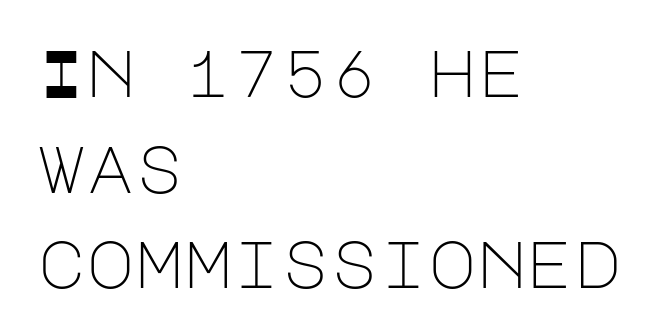
Q: Is the text bold? A: No.
Q: Is the text italic (slanted)? A: No, it is upright.
Q: Is the typeface a serif or a sans-serif typeface? A: Sans-serif.
Q: Is the text underlined? A: No.
Q: How is the paragraph aligned? A: Left-aligned.
Q: Is the spacing between letters normal or unusually wide? A: Normal.
Q: Is the spacing between lines tight, normal or loose? A: Normal.
Q: Width (condensed, normal, or wide)? A: Normal.
Q: Stroke contrast? A: Low.
Q: x-height? A: Large.
